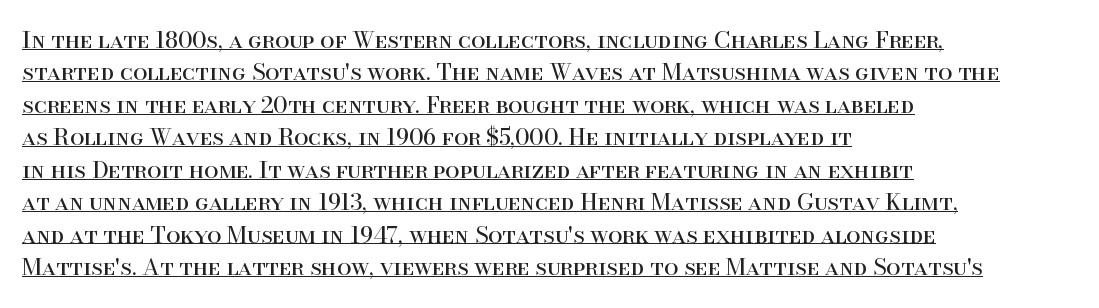
The image shows 23 px text type, upright; set left-aligned, normal line spacing (1.41x), normal letter spacing, underlined.
